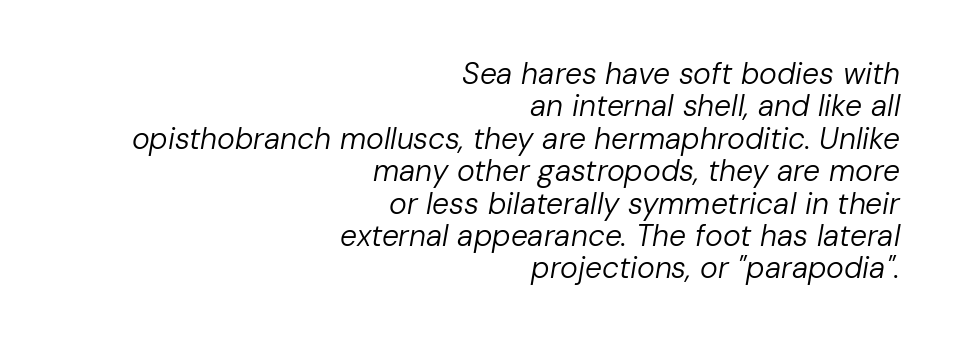
{"italic": "yes", "lean": "right", "slant_degrees": 10, "bold": "no", "weight": "regular", "width": "normal", "stroke_contrast": "low", "x_height": "medium", "monospaced": "no", "underline": "no", "align": "right", "line_spacing": "tight", "line_spacing_ratio": 1.08, "letter_spacing": "normal", "letter_spacing_em": 0.0, "glyph_px": 30}
